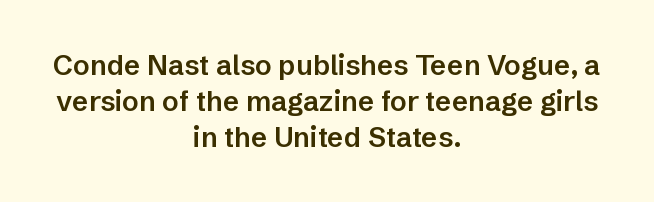
The image shows 28 px semibold sans-serif type, upright; set centered, normal line spacing (1.28x), normal letter spacing, not underlined; low stroke contrast and a medium x-height.
